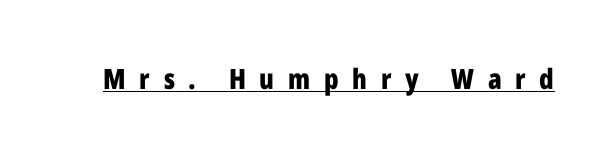
{"serif": "no", "italic": "no", "bold": "yes", "weight": "bold", "width": "condensed", "stroke_contrast": "low", "x_height": "medium", "monospaced": "no", "underline": "yes", "letter_spacing": "wide", "letter_spacing_em": 0.49, "glyph_px": 28}
